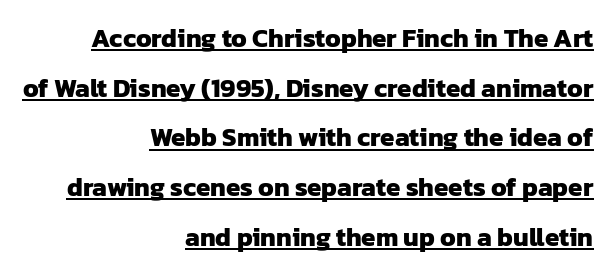
The image shows 26 px bold type; set right-aligned, loose line spacing (1.91x), normal letter spacing, underlined.
